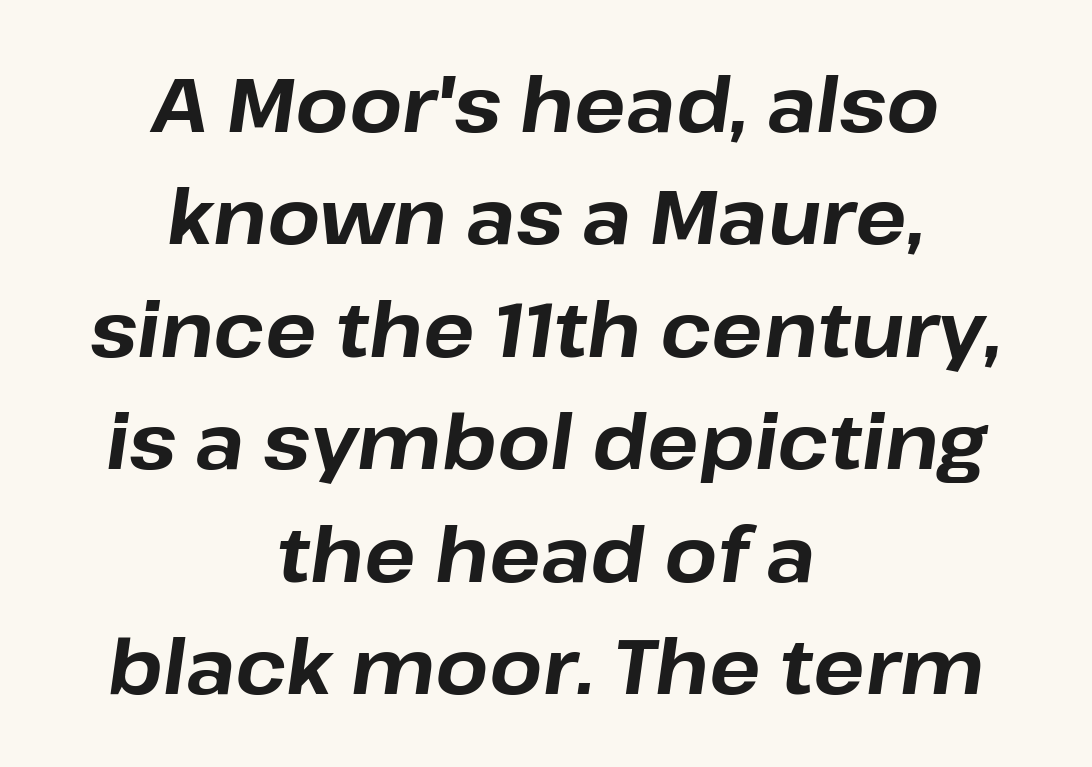
{"italic": "yes", "lean": "right", "slant_degrees": 8, "bold": "yes", "weight": "bold", "width": "normal", "stroke_contrast": "low", "x_height": "medium", "monospaced": "no", "underline": "no", "align": "center", "line_spacing": "normal", "line_spacing_ratio": 1.48, "letter_spacing": "normal", "letter_spacing_em": 0.0, "glyph_px": 76}
